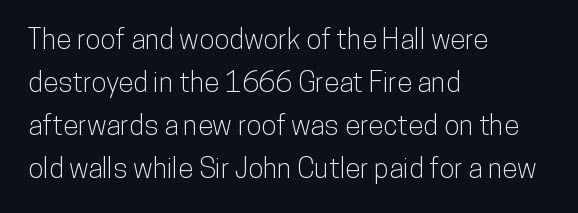
Only glyphs here, with clear space below each row. Unlike italic type, these characters show no tilt at all. A typesetter would label this face a sans. Varying glyph widths throughout — classic text-font behaviour. Short and long lines alike share a common starting point at left.
